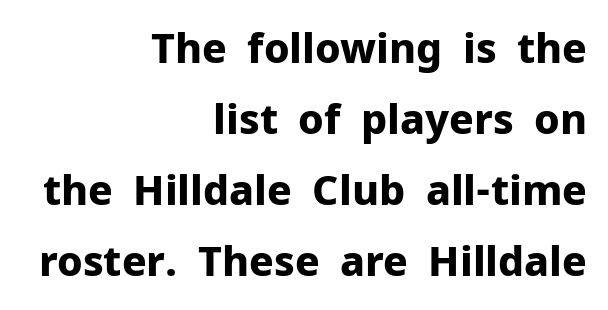
Unlike a traditional serif, this face leaves its strokes unadorned. A roman cut, with each character standing at attention. The letters are bold, with thick, heavy strokes. These lines are set flush right with a ragged left edge.
